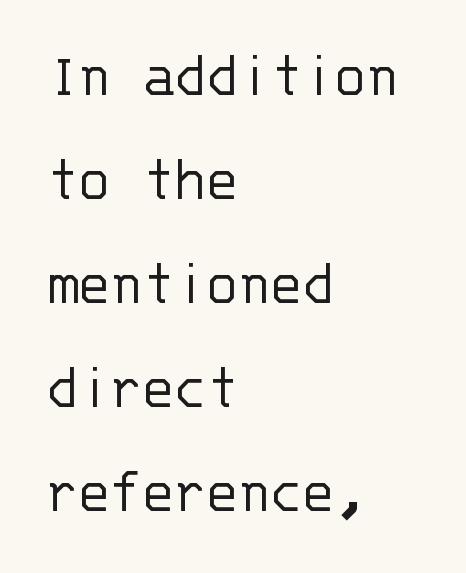
The image shows 65 px light sans-serif type, upright, monospaced; set left-aligned, normal line spacing (1.6x), normal letter spacing, not underlined; low stroke contrast and a large x-height.
